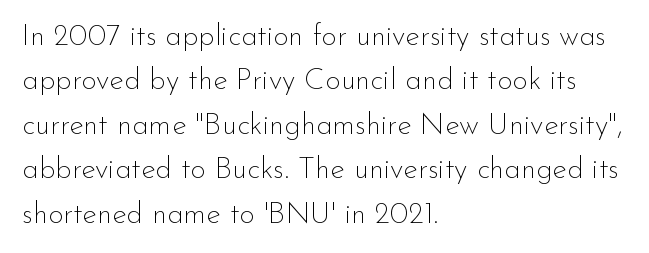
The image shows 30 px thin sans-serif type, upright; set left-aligned, normal line spacing (1.48x), normal letter spacing, not underlined; low stroke contrast and a small x-height.
